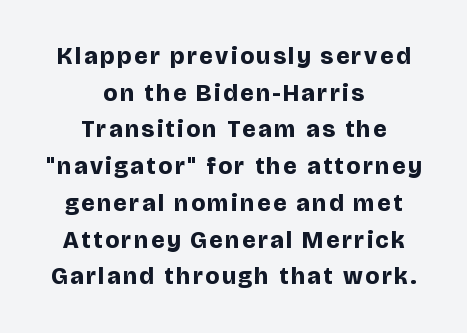
{"italic": "no", "bold": "yes", "underline": "no", "align": "center", "line_spacing": "normal", "line_spacing_ratio": 1.53, "glyph_px": 24}
